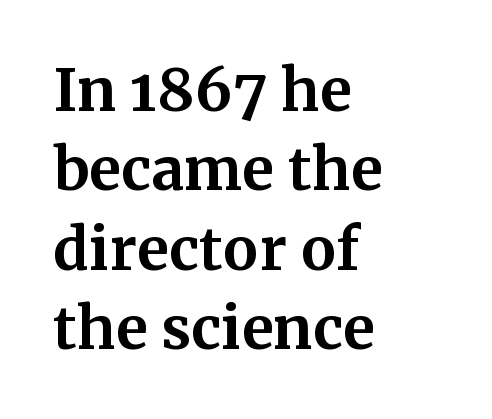
These lines stack with their left ends in a neat column. As a designer I'd log this as weight 700, bold. This sample keeps an unexceptional amount of space between lines. The letterforms sit shoulder to shoulder at normal distance. Bare-footed words on every line. Ascenders rise straight up at ninety degrees.
